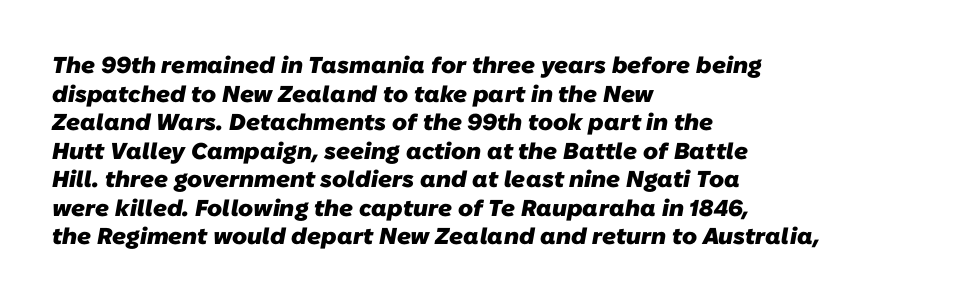
Q: Is the text bold? A: Yes.
Q: Is the text underlined? A: No.
Q: How is the paragraph aligned? A: Left-aligned.
Q: Is the spacing between letters normal or unusually wide? A: Normal.
